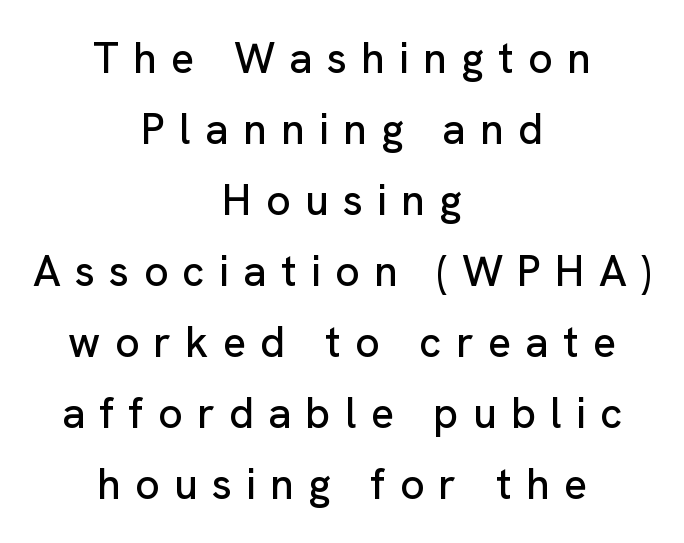
{"serif": "no", "italic": "no", "width": "normal", "stroke_contrast": "low", "x_height": "medium", "monospaced": "no", "underline": "no", "align": "center", "line_spacing": "normal", "line_spacing_ratio": 1.65, "letter_spacing": "wide", "letter_spacing_em": 0.33, "glyph_px": 43}
